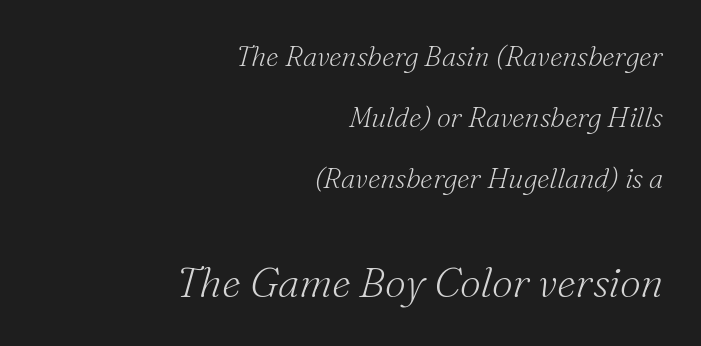
Q: Is the text bold? A: No.
Q: Is the text italic (slanted)? A: Yes, it leans right by about 16 degrees.
Q: Is the typeface a serif or a sans-serif typeface? A: Serif.
Q: Is the text underlined? A: No.
Q: How is the paragraph aligned? A: Right-aligned.
Q: Is the spacing between letters normal or unusually wide? A: Normal.
Q: Is the spacing between lines tight, normal or loose? A: Loose.
Q: Which block of text is set in a larger size, the first (top) or the second (bottom)? A: The second (bottom) one.
Q: Width (condensed, normal, or wide)? A: Normal.
Q: Stroke contrast? A: Medium.
Q: x-height? A: Small.
Q: Monospaced? A: No.
